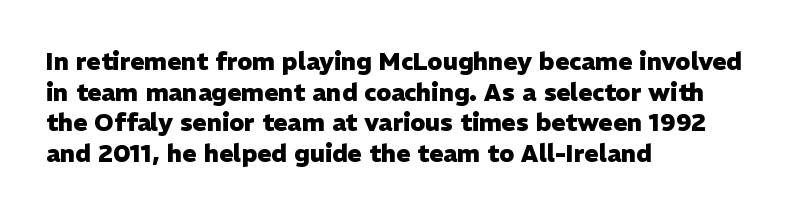
Summary of weight: heavy, a full bold. Tracking value appears to be zero — textbook default spacing. No italicization has been applied; the sample stays upright. The words here are not underlined. A normal amount of white space separates one row of letters from the next.
